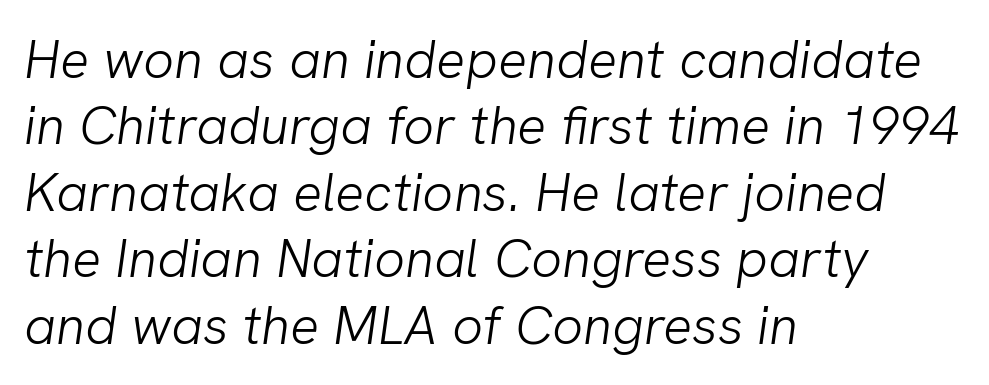
{"serif": "no", "bold": "no", "weight": "light", "width": "normal", "stroke_contrast": "low", "x_height": "medium", "monospaced": "no", "underline": "no", "align": "left", "line_spacing_ratio": 1.23, "letter_spacing": "normal", "letter_spacing_em": 0.0, "glyph_px": 54}
